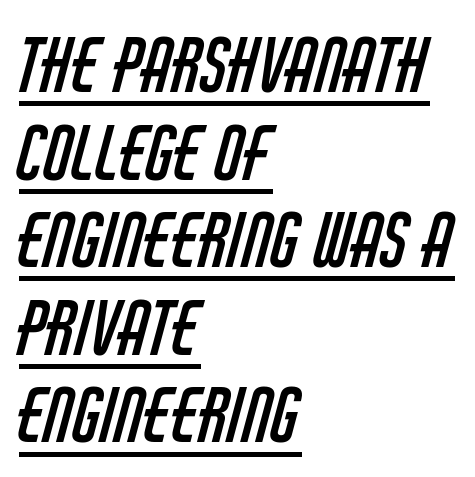
This sample uses a sans-serif face. The face used here is rendered with its standard letterfit. Bold? No — there's no thickening of the strokes. The compositor pushed each line to the left boundary. The letters advance in unequal steps, a hallmark of proportional type. Descenders here cross a horizontal rule under the line.
